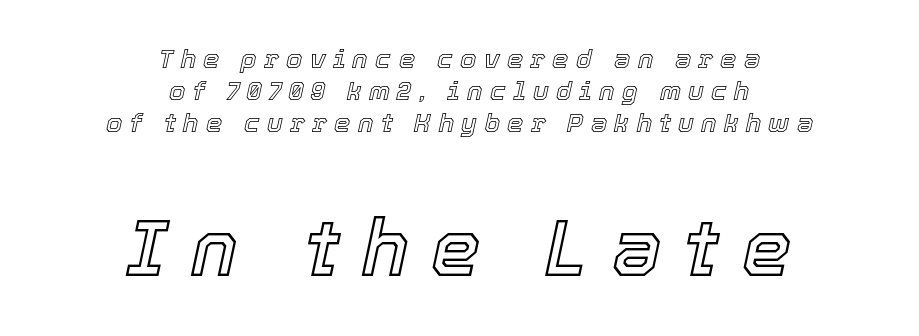
{"italic": "yes", "lean": "right", "slant_degrees": 12, "width": "normal", "x_height": "medium", "monospaced": "no", "underline": "no", "align": "center", "line_spacing_ratio": 1.24, "letter_spacing": "wide", "letter_spacing_em": 0.28, "larger_block": "second", "size_ratio": 3.04, "glyph_px": 79}
